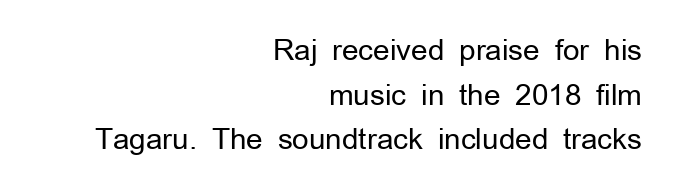
These lines keep a tight, regular rhythm from letter to letter. When letters stand straight like this, we call the style roman or upright. Honestly, there is no underline to notice here at all. Ink coverage per letter is moderate at most. These lines stack with their right ends in a neat column. Regarding serifs, this sample does without them.
